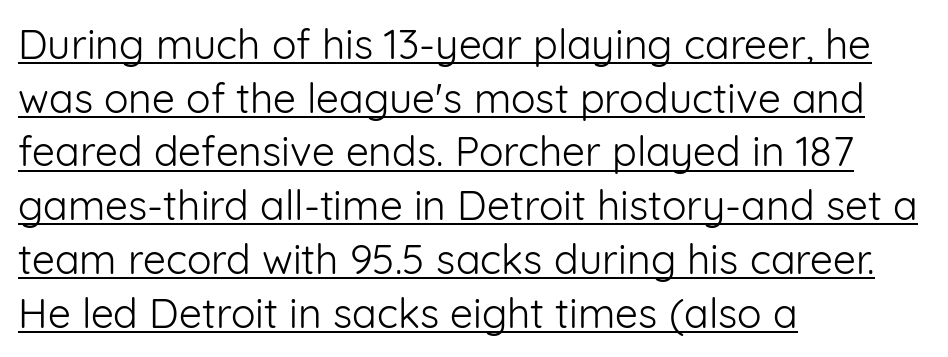
The image shows 41 px light sans-serif type, upright; set left-aligned, normal line spacing (1.31x), normal letter spacing, underlined; low stroke contrast and a medium x-height.
